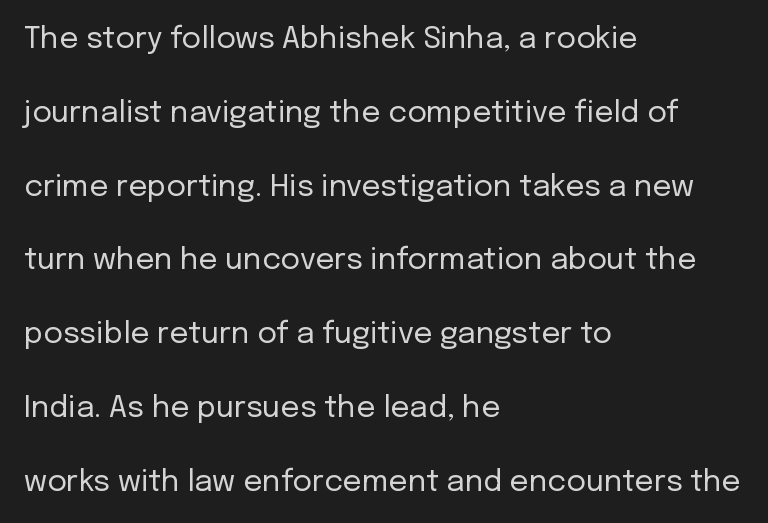
The image shows 30 px regular-weight sans-serif type, upright; set left-aligned, loose line spacing (2.46x), normal letter spacing, not underlined; low stroke contrast and a medium x-height.
